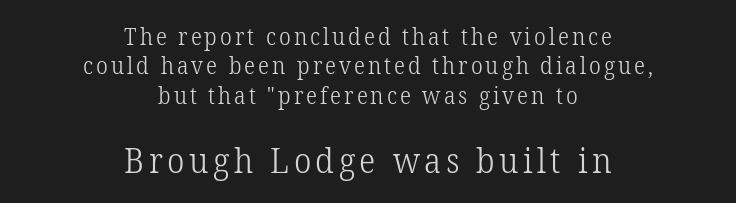
The image shows 34 px light serif type, upright; set centered, normal line spacing (1.28x), not underlined; the second (bottom) block is 1.48x larger; low stroke contrast and a medium x-height.
